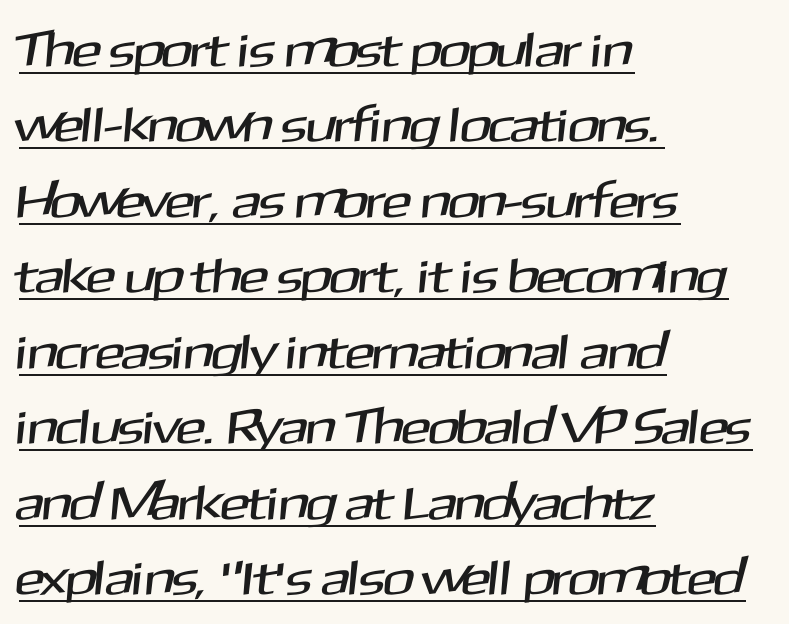
The image shows 49 px sans-serif type; set left-aligned, normal line spacing (1.54x), normal letter spacing, underlined; medium stroke contrast and a medium x-height.
